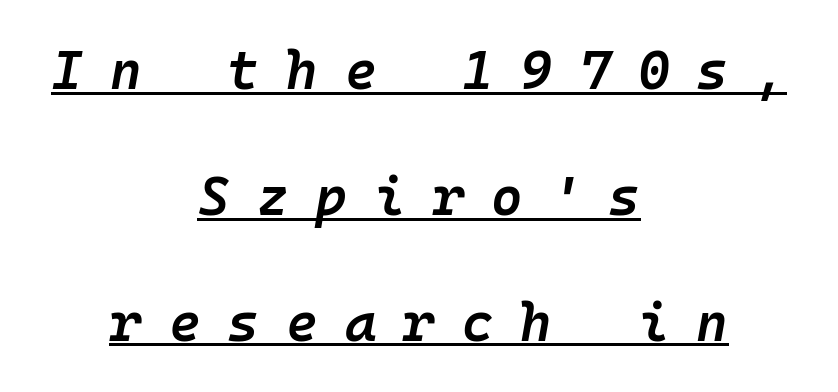
The image shows 54 px semibold type, italic (leaning right), monospaced; set centered, loose line spacing (2.33x), unusually wide letter spacing (+0.5 em), underlined; low stroke contrast and a medium x-height.
